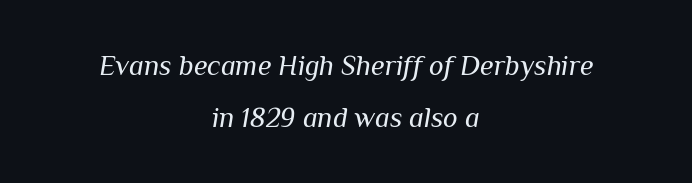
The typesetting does not lean heavy: it is not bold. The passage shown is typed in a proportional face where columns would drift. You can tell it's italic because the verticals aren't actually vertical. Unmarked baselines from the first word to the last.
